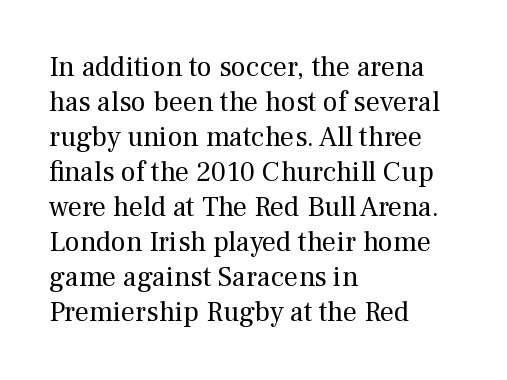
Q: Is the text bold? A: No.
Q: Is the text italic (slanted)? A: No, it is upright.
Q: Is the typeface a serif or a sans-serif typeface? A: Serif.
Q: Is the text underlined? A: No.
Q: How is the paragraph aligned? A: Left-aligned.
Q: Is the spacing between letters normal or unusually wide? A: Normal.
Q: Is the spacing between lines tight, normal or loose? A: Normal.
Q: Width (condensed, normal, or wide)? A: Normal.
Q: Stroke contrast? A: Medium.
Q: x-height? A: Medium.
Q: Monospaced? A: No.
